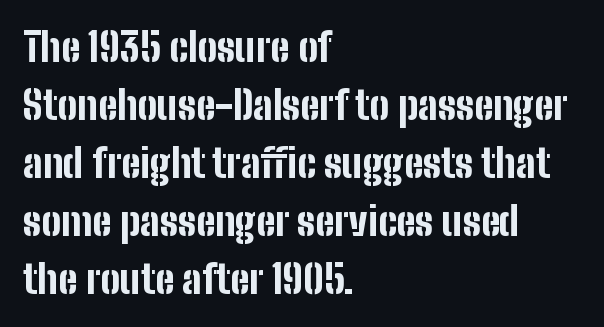
{"serif": "no", "italic": "no", "bold": "yes", "weight": "bold", "width": "condensed", "stroke_contrast": "low", "x_height": "medium", "monospaced": "no", "underline": "no", "align": "left", "line_spacing": "normal", "line_spacing_ratio": 1.49, "letter_spacing": "normal", "letter_spacing_em": 0.0, "glyph_px": 39}
